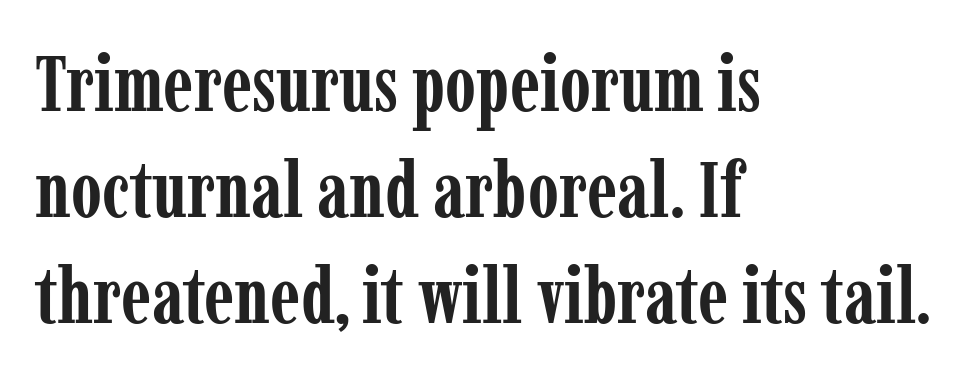
Q: Is the text bold? A: Yes.
Q: Is the text italic (slanted)? A: No, it is upright.
Q: Is the typeface a serif or a sans-serif typeface? A: Serif.
Q: Is the text underlined? A: No.
Q: How is the paragraph aligned? A: Left-aligned.
Q: Is the spacing between letters normal or unusually wide? A: Normal.
Q: Is the spacing between lines tight, normal or loose? A: Normal.
Q: Width (condensed, normal, or wide)? A: Condensed.
Q: Stroke contrast? A: Low.
Q: x-height? A: Medium.
Q: Monospaced? A: No.
